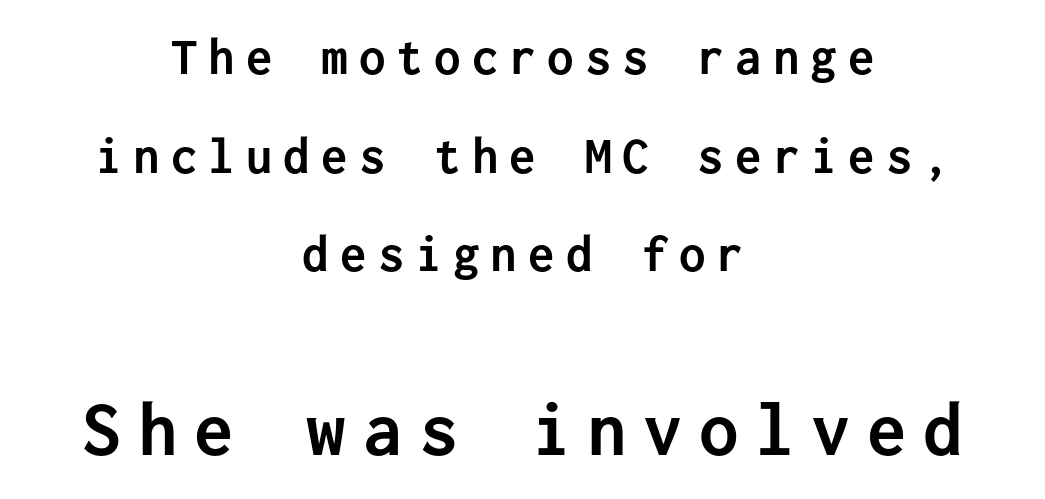
Descender tails drop into unmarked territory. Students, note that the glyphs here are deliberately spaced far apart. Strong, thick strokes mark this as bold type. Is there any slant? The stems are plumb. The characters display no serif detailing; their extremities are plain.
